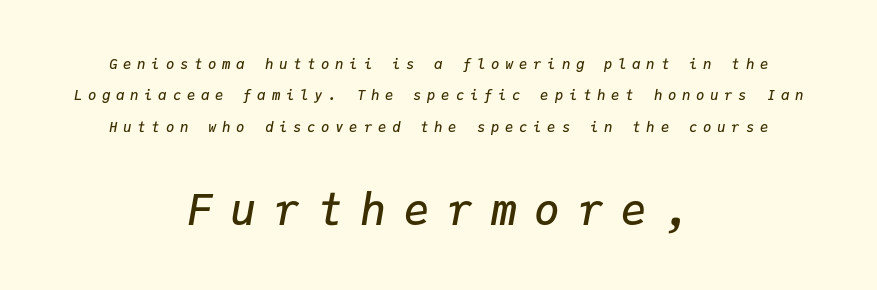
Q: Is the text bold? A: Semi-bold.
Q: Is the text italic (slanted)? A: Yes, it leans right by about 9 degrees.
Q: Is the text underlined? A: No.
Q: How is the paragraph aligned? A: Centered.
Q: Is the spacing between letters normal or unusually wide? A: Unusually wide.
Q: Is the spacing between lines tight, normal or loose? A: Loose.
Q: Which block of text is set in a larger size, the first (top) or the second (bottom)? A: The second (bottom) one.
Q: Width (condensed, normal, or wide)? A: Normal.
Q: Stroke contrast? A: Low.
Q: x-height? A: Medium.
Q: Monospaced? A: Yes.
